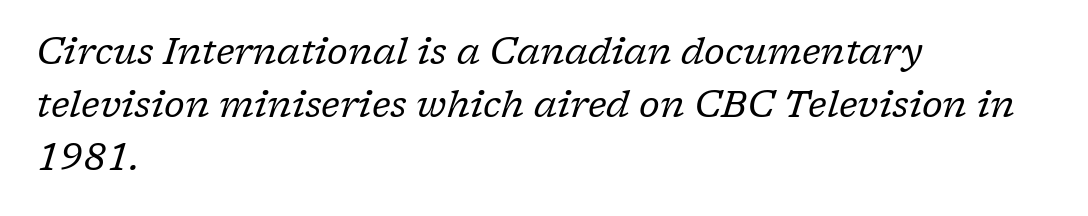
Evenly set lines give the paragraph a standard silhouette. Does the lettering tilt? It does — this is italic. The face used here is rendered with its standard letterfit. Varying glyph widths throughout — classic text-font behaviour. The lines in this sample share a left origin and differ only in where they stop. Honestly, there is no underline to notice here at all.
